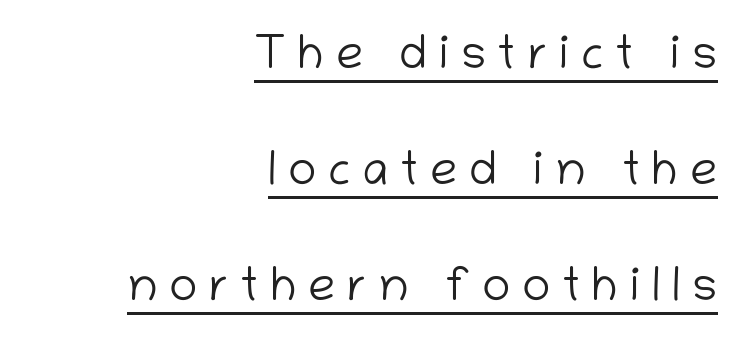
Serifs: no, the terminals of the letterforms are clean. The strokes are not fattened; the text isn't bold. Visually the block forms a straight wall on the right and a jagged coastline on the left. Glyph-to-glyph distance is far greater than everyday printed text.
